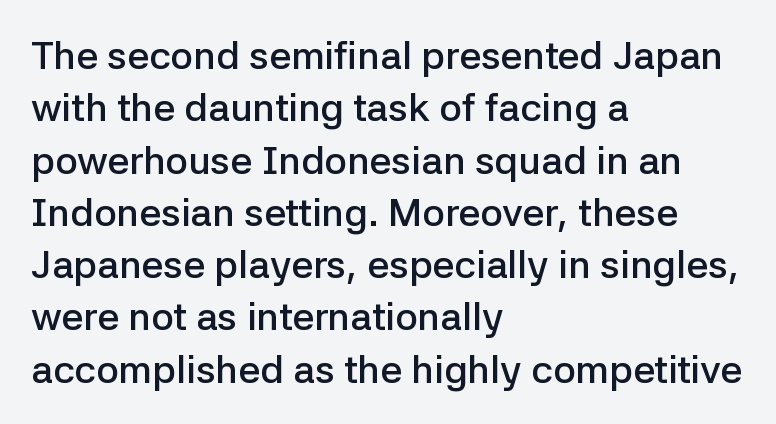
The image shows 39 px semibold sans-serif type, upright; set left-aligned, normal line spacing (1.34x), normal letter spacing, not underlined; low stroke contrast and a medium x-height.
